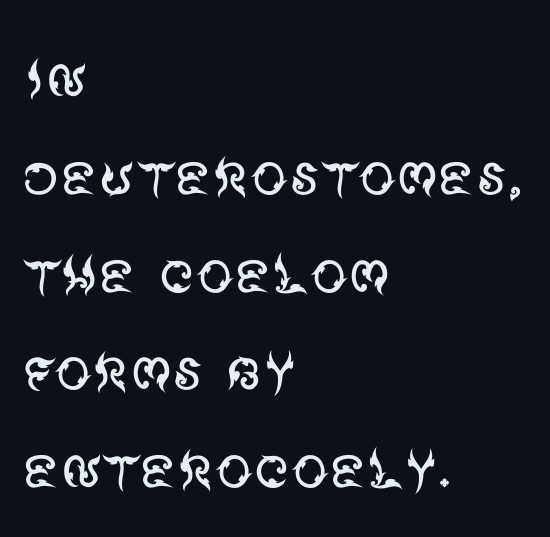
Q: Is the text bold? A: No.
Q: Is the text italic (slanted)? A: No, it is upright.
Q: Is the typeface a serif or a sans-serif typeface? A: Sans-serif.
Q: Is the text underlined? A: No.
Q: How is the paragraph aligned? A: Left-aligned.
Q: Is the spacing between letters normal or unusually wide? A: Normal.
Q: Is the spacing between lines tight, normal or loose? A: Normal.
Q: Width (condensed, normal, or wide)? A: Normal.
Q: Stroke contrast? A: Medium.
Q: x-height? A: Large.
Q: Monospaced? A: No.
